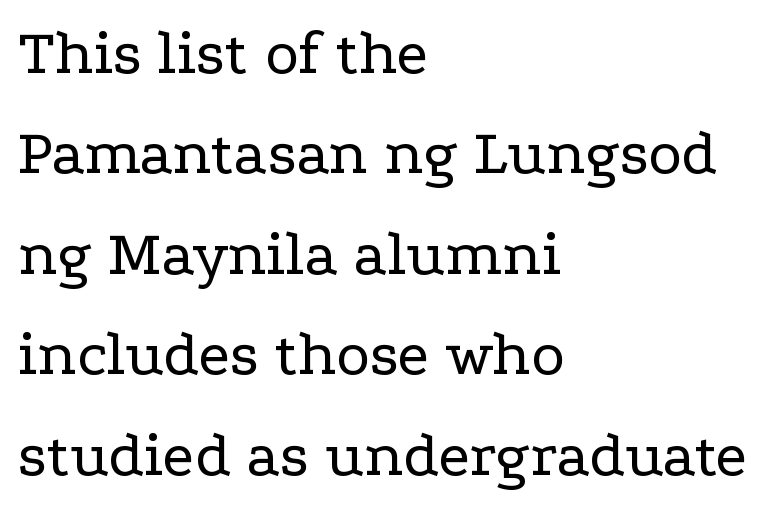
The image shows 64 px regular-weight, wide serif type, upright; set left-aligned, normal line spacing (1.57x), normal letter spacing, not underlined; low stroke contrast and a medium x-height.
